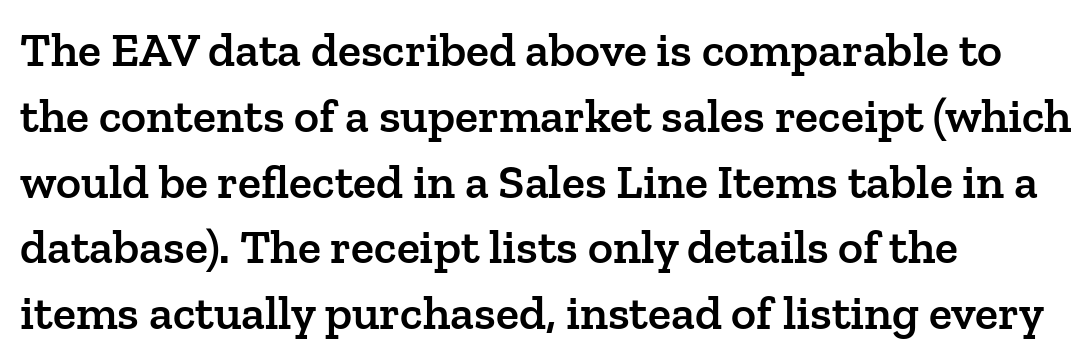
Has an underline been added? It has not. The letters advance in unequal steps, a hallmark of proportional type. The passage shown has conventional tracking throughout. A typesetter would label this face a serif.
